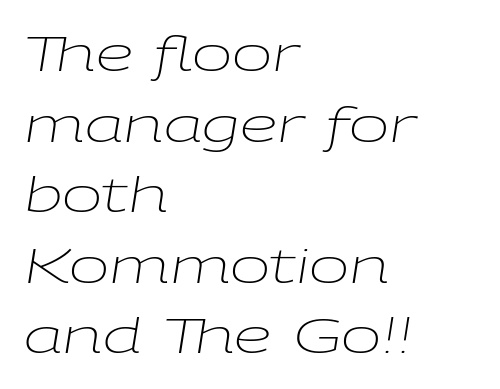
Q: Is the text bold? A: No.
Q: Is the text italic (slanted)? A: Yes, it leans right by about 9 degrees.
Q: Is the text underlined? A: No.
Q: How is the paragraph aligned? A: Left-aligned.
Q: Is the spacing between letters normal or unusually wide? A: Normal.
Q: Is the spacing between lines tight, normal or loose? A: Normal.
Q: Width (condensed, normal, or wide)? A: Wide.
Q: Stroke contrast? A: Low.
Q: x-height? A: Medium.
Q: Monospaced? A: No.
